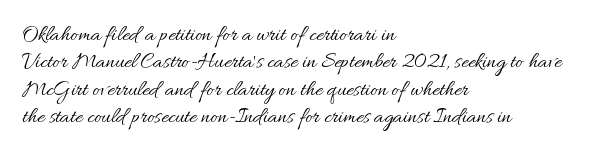
The image shows 22 px text type; set left-aligned, normal line spacing (1.25x), normal letter spacing, not underlined.
